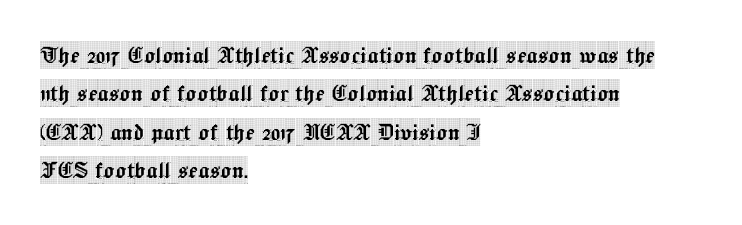
{"serif": "yes", "italic": "no", "width": "condensed", "x_height": "large", "monospaced": "no", "underline": "no", "align": "left", "line_spacing": "normal", "line_spacing_ratio": 1.37, "letter_spacing": "normal", "letter_spacing_em": 0.0, "glyph_px": 28}
